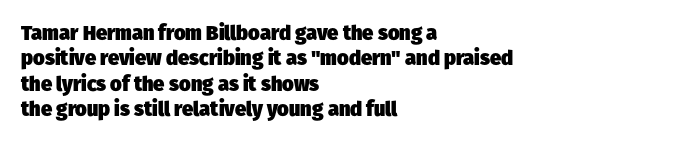
Inter-character spacing is left at the font's built-in metrics. How would I describe the line gaps? Plain and ordinary. The glyphs have the mass of a bold cut. The words here are not underlined.
